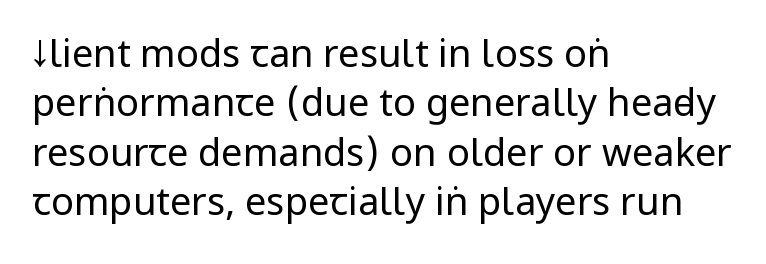
{"serif": "no", "italic": "no", "bold": "no", "weight": "regular", "width": "condensed", "stroke_contrast": "low", "x_height": "large", "monospaced": "no", "underline": "no", "align": "left", "line_spacing": "normal", "line_spacing_ratio": 1.3, "letter_spacing": "normal", "letter_spacing_em": 0.0, "glyph_px": 38}
